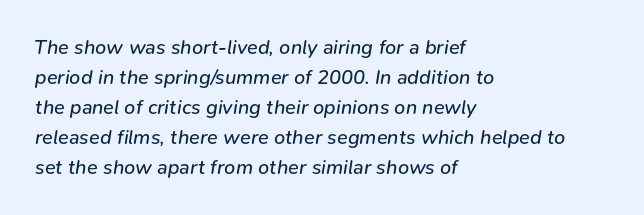
Decoration check: the copy has no underline. Emphasis-style slanted type is in use. The ragged edge is on the right, which tells us the setting is flush left. The line texture is even and compact thanks to regular tracking. Line spacing here is normal.
